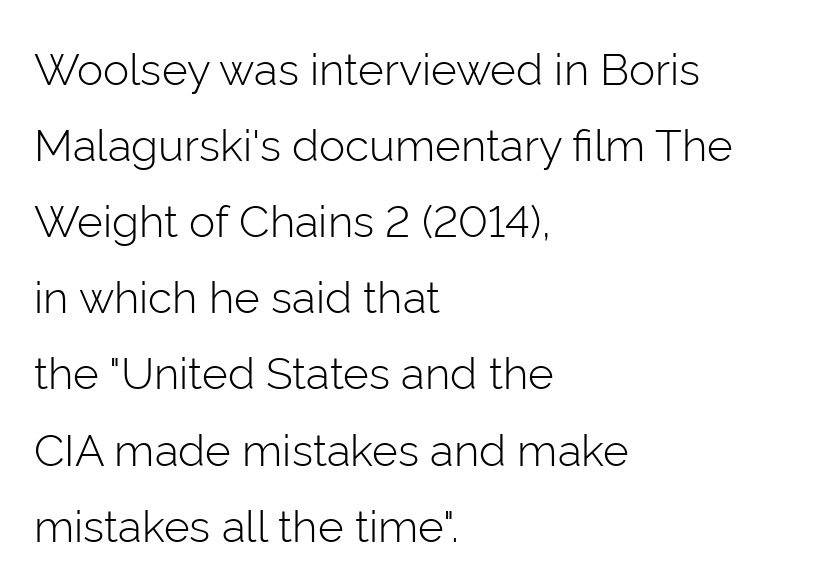
{"serif": "no", "italic": "no", "bold": "no", "weight": "light", "width": "normal", "stroke_contrast": "low", "x_height": "medium", "monospaced": "no", "underline": "no", "align": "left", "line_spacing_ratio": 1.73, "letter_spacing": "normal", "letter_spacing_em": 0.0, "glyph_px": 44}
